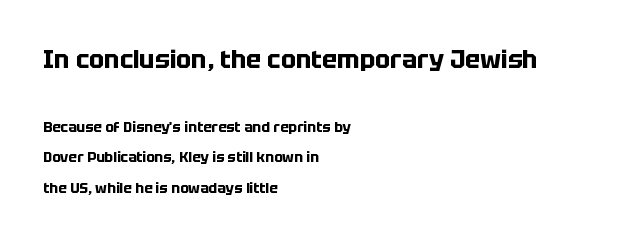
Is the lower block the larger one? No — the upper block carries the bigger type. The ragged edge is on the right, which tells us the setting is flush left. Has an underline been added? It has not. Students, this is bold: see how much ink each stroke carries.
